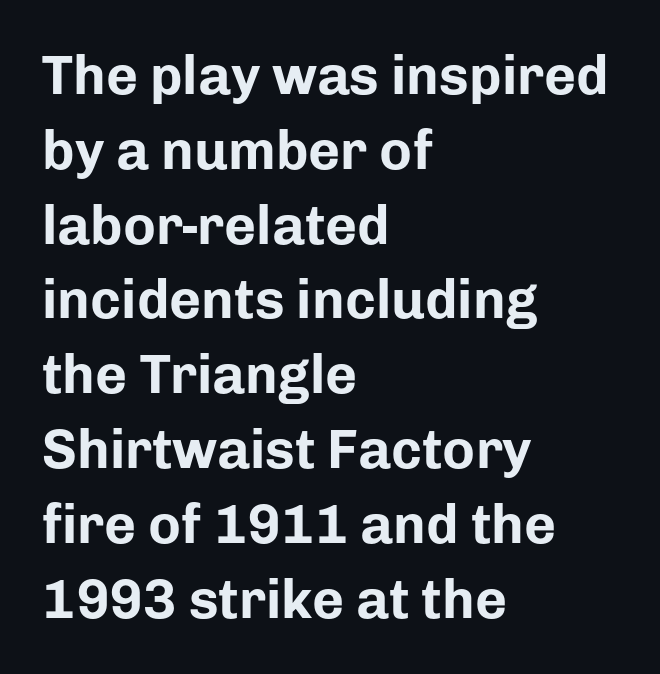
The image shows 55 px bold sans-serif type, upright; set left-aligned, normal line spacing (1.36x), normal letter spacing, not underlined; low stroke contrast and a medium x-height.
